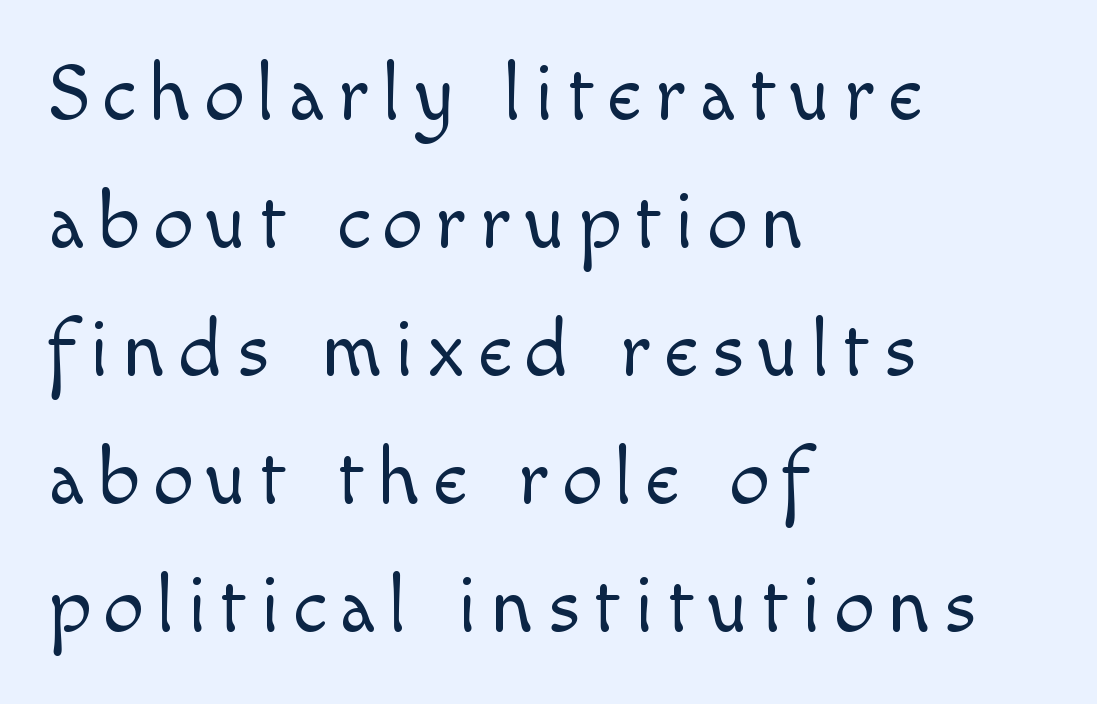
{"serif": "no", "italic": "no", "bold": "no", "weight": "light", "width": "normal", "x_height": "small", "monospaced": "no", "underline": "no", "align": "left", "line_spacing": "normal", "line_spacing_ratio": 1.6, "glyph_px": 80}
